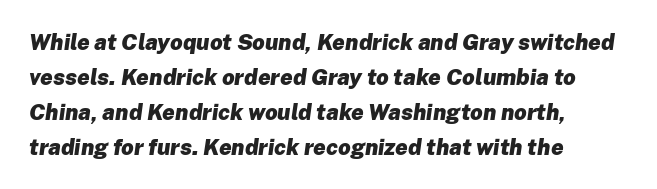
The image shows 22 px bold type, italic (leaning right); set left-aligned, normal line spacing (1.59x), normal letter spacing, not underlined.
